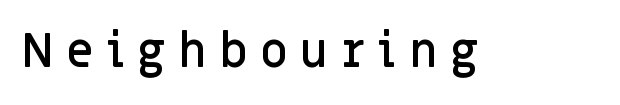
The image shows 47 px semibold sans-serif type, upright; set unusually wide letter spacing (+0.27 em), not underlined; low stroke contrast and a large x-height.
